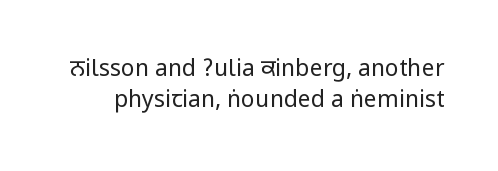
The image shows 23 px text type, upright; set normal line spacing (1.33x), normal letter spacing, not underlined.
